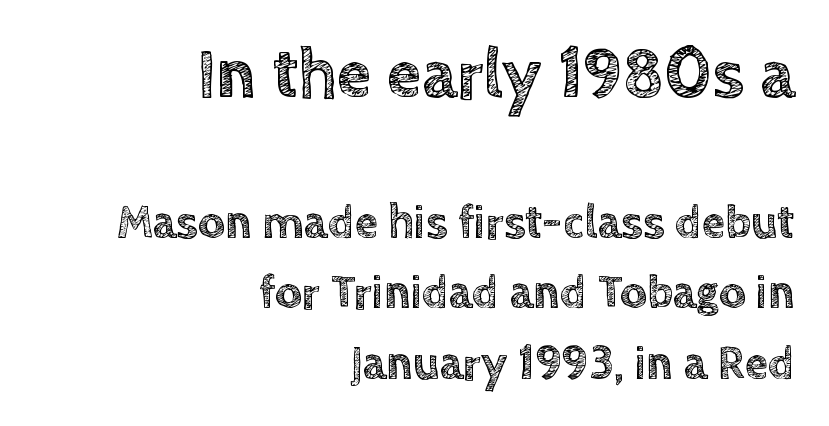
The image shows 70 px text type, upright; set right-aligned, normal line spacing (1.5x), normal letter spacing, not underlined; the first (top) block is 1.49x larger; a large x-height.
